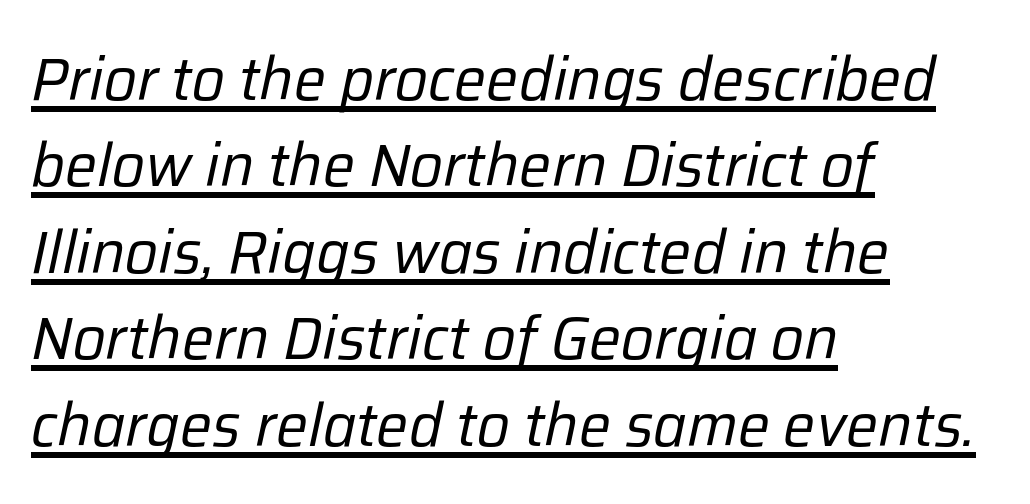
{"italic": "yes", "lean": "right", "slant_degrees": 12, "bold": "no", "weight": "regular", "width": "normal", "stroke_contrast": "low", "x_height": "medium", "monospaced": "no", "underline": "yes", "align": "left", "line_spacing": "normal", "line_spacing_ratio": 1.44, "letter_spacing": "normal", "letter_spacing_em": 0.0, "glyph_px": 60}
